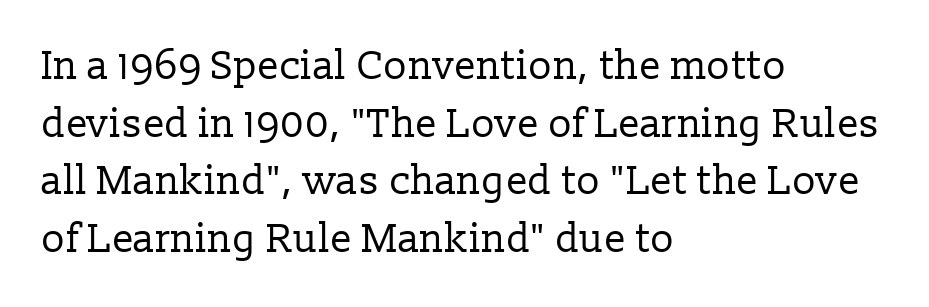
Q: Is the text bold? A: No.
Q: Is the text italic (slanted)? A: No, it is upright.
Q: Is the typeface a serif or a sans-serif typeface? A: Serif.
Q: Is the text underlined? A: No.
Q: How is the paragraph aligned? A: Left-aligned.
Q: Is the spacing between letters normal or unusually wide? A: Normal.
Q: Is the spacing between lines tight, normal or loose? A: Normal.
Q: Width (condensed, normal, or wide)? A: Normal.
Q: Stroke contrast? A: Low.
Q: x-height? A: Medium.
Q: Monospaced? A: No.
